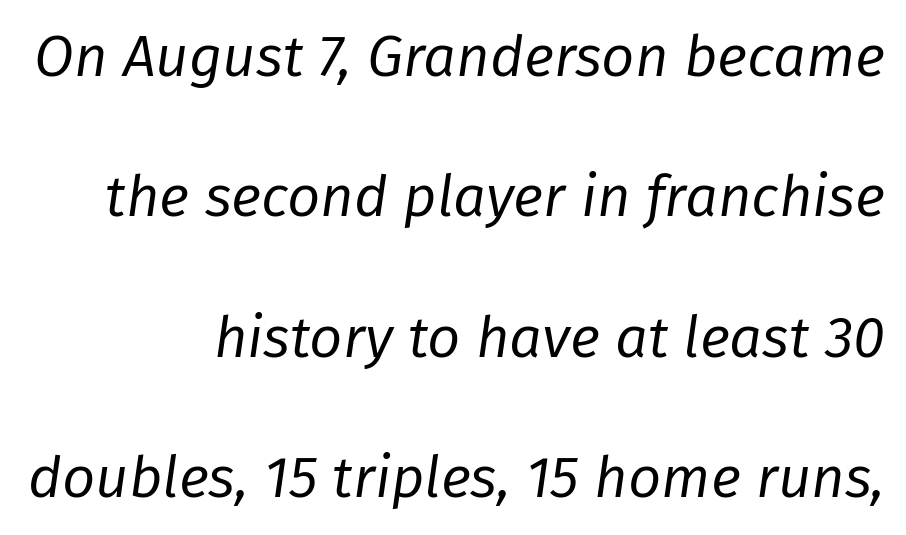
The image shows 58 px regular-weight type, italic (leaning right); set right-aligned, loose line spacing (2.42x), normal letter spacing, not underlined; low stroke contrast and a medium x-height.
